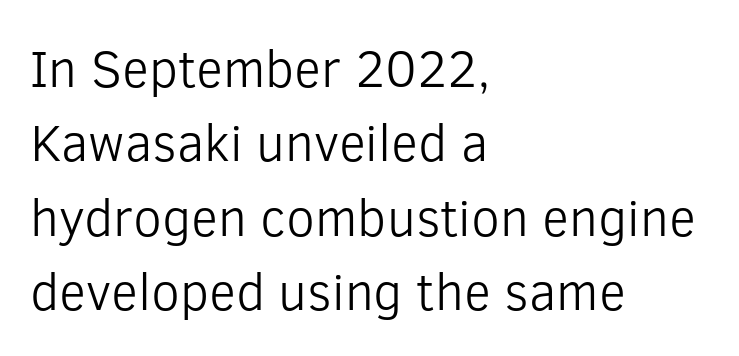
The image shows 52 px light sans-serif type, upright; set left-aligned, normal line spacing (1.43x), normal letter spacing, not underlined; low stroke contrast and a medium x-height.
